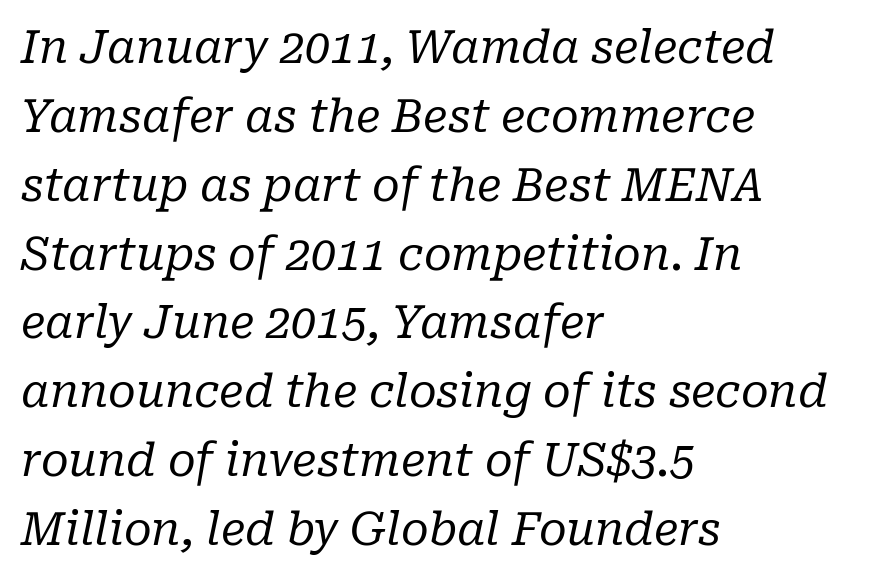
This is not heavy type; no bold has been used. Each word holds together tightly as a unit, with standard inter-letter gaps. Vertical spacing — default. Examine the stroke ends and you'll spot serifs. The whole block is typeset with a tilt. Underlining? Definitely not there.
